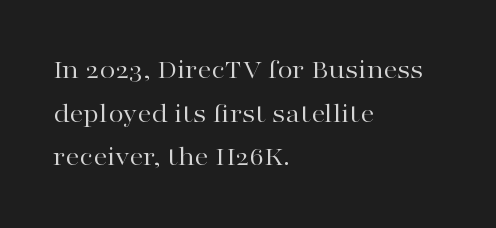
Q: Is the text bold? A: No.
Q: Is the text italic (slanted)? A: No, it is upright.
Q: Is the typeface a serif or a sans-serif typeface? A: Serif.
Q: Is the text underlined? A: No.
Q: How is the paragraph aligned? A: Left-aligned.
Q: Is the spacing between letters normal or unusually wide? A: Normal.
Q: Is the spacing between lines tight, normal or loose? A: Normal.
Q: Width (condensed, normal, or wide)? A: Wide.
Q: Stroke contrast? A: High.
Q: x-height? A: Medium.
Q: Monospaced? A: No.
